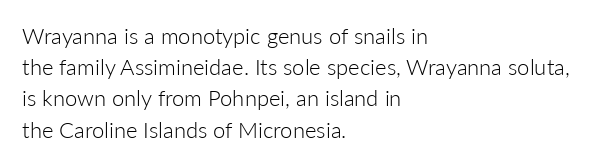
The image shows 22 px text type, upright; set left-aligned, normal line spacing (1.42x), normal letter spacing, not underlined.
